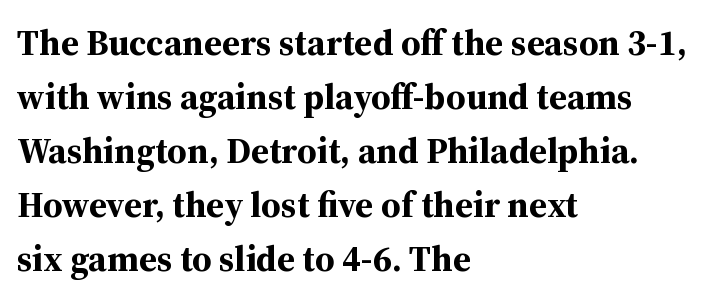
Q: Is the text bold? A: Yes.
Q: Is the text italic (slanted)? A: No, it is upright.
Q: Is the typeface a serif or a sans-serif typeface? A: Serif.
Q: Is the text underlined? A: No.
Q: How is the paragraph aligned? A: Left-aligned.
Q: Is the spacing between letters normal or unusually wide? A: Normal.
Q: Is the spacing between lines tight, normal or loose? A: Normal.
Q: Width (condensed, normal, or wide)? A: Normal.
Q: Stroke contrast? A: Medium.
Q: x-height? A: Medium.
Q: Monospaced? A: No.
